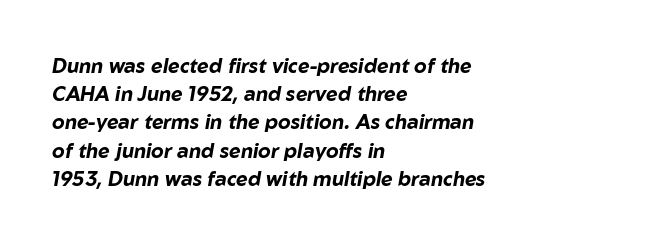
{"italic": "yes", "lean": "right", "slant_degrees": 10, "bold": "yes", "underline": "no", "align": "left", "line_spacing": "normal", "line_spacing_ratio": 1.41, "letter_spacing": "normal", "letter_spacing_em": 0.0, "glyph_px": 20}
